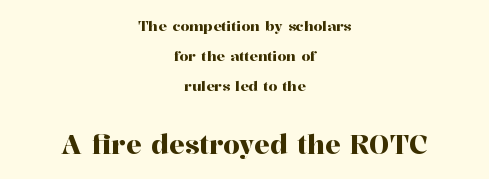
The image shows 26 px text type, upright; set centered, loose line spacing (2.13x), normal letter spacing, not underlined; the second (bottom) block is 1.86x larger.
